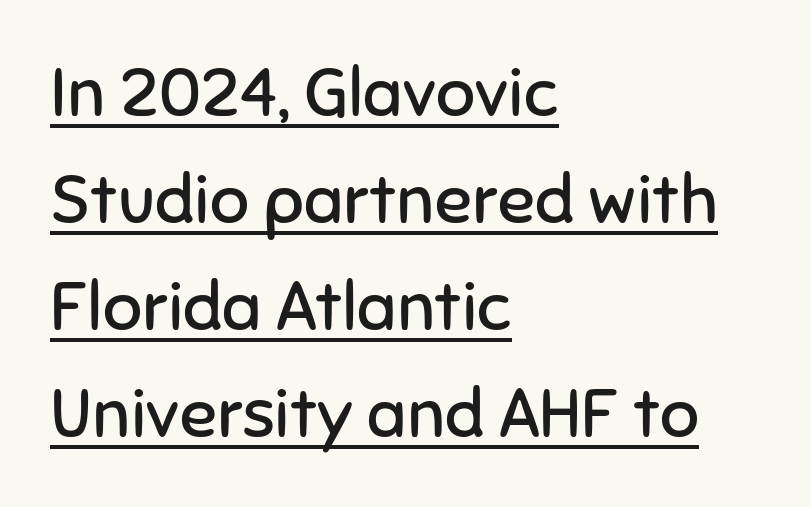
Q: Is the text bold? A: No.
Q: Is the text italic (slanted)? A: No, it is upright.
Q: Is the typeface a serif or a sans-serif typeface? A: Sans-serif.
Q: Is the text underlined? A: Yes.
Q: How is the paragraph aligned? A: Left-aligned.
Q: Is the spacing between letters normal or unusually wide? A: Normal.
Q: Is the spacing between lines tight, normal or loose? A: Normal.
Q: Width (condensed, normal, or wide)? A: Normal.
Q: Stroke contrast? A: Low.
Q: x-height? A: Medium.
Q: Monospaced? A: No.
